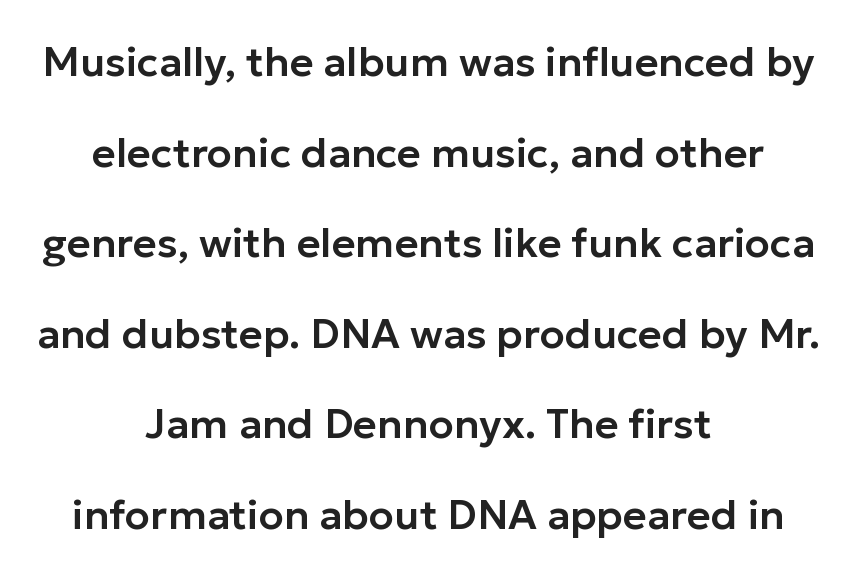
Proportional: the letters do not fall into vertical columns. The designer went with a sans here, leaving each stem footless. The letters stand upright; this is a roman face. The tracking reads as untouched default to a designer's eye.
